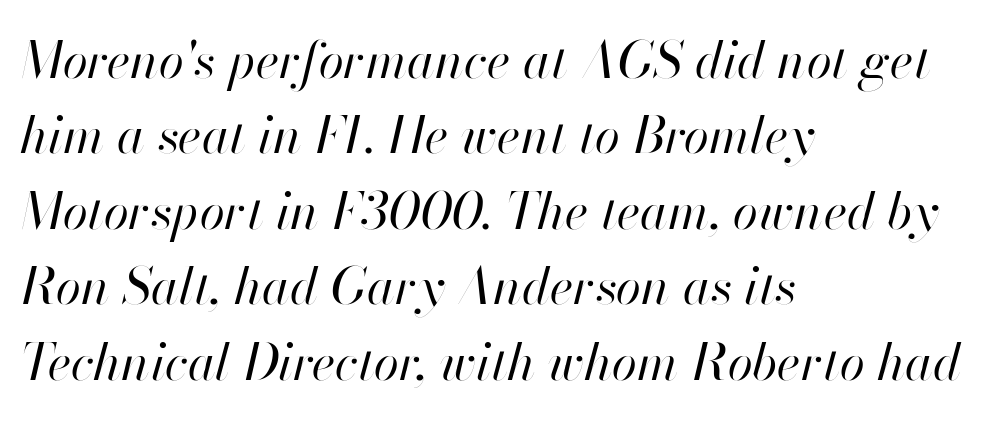
Q: Is the text bold? A: No.
Q: Is the text italic (slanted)? A: Yes, it leans right by about 13 degrees.
Q: Is the text underlined? A: No.
Q: How is the paragraph aligned? A: Left-aligned.
Q: Is the spacing between letters normal or unusually wide? A: Normal.
Q: Is the spacing between lines tight, normal or loose? A: Normal.
Q: Width (condensed, normal, or wide)? A: Normal.
Q: Stroke contrast? A: High.
Q: x-height? A: Small.
Q: Monospaced? A: No.
